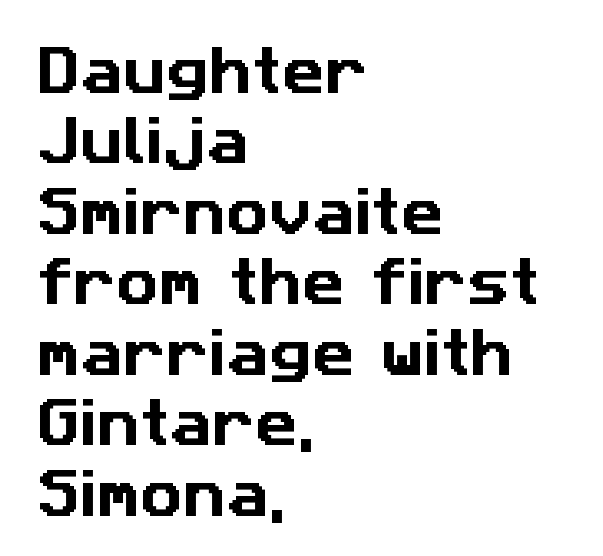
Teacher's note: observe the even left margin — that is flush-left alignment. Short note: letters normally spaced. Character widths vary here, with narrow letters taking less room than wide ones. Is there much room between lines? A standard amount, neither cramped nor airy.
